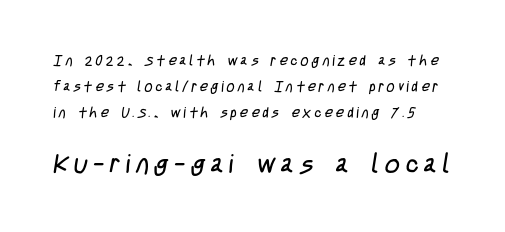
{"bold": "no", "underline": "no", "line_spacing_ratio": 1.84, "letter_spacing": "wide", "letter_spacing_em": 0.22, "larger_block": "second", "size_ratio": 1.86, "glyph_px": 26}
